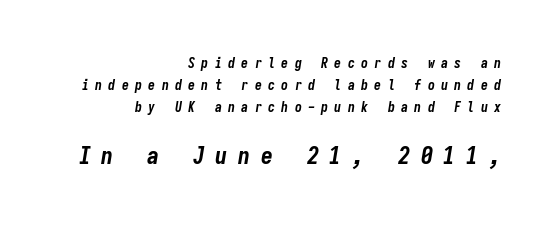
The image shows 24 px bold type, italic (leaning right); set right-aligned, normal line spacing (1.58x), unusually wide letter spacing (+0.45 em), not underlined; the second (bottom) block is 1.71x larger.
